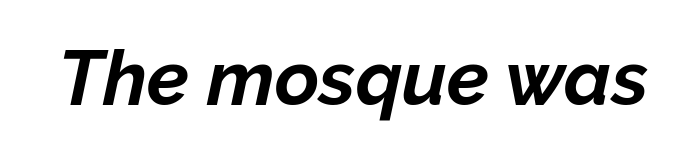
Q: Is the text bold? A: Yes.
Q: Is the text italic (slanted)? A: Yes, it leans right by about 12 degrees.
Q: Is the text underlined? A: No.
Q: Is the spacing between letters normal or unusually wide? A: Normal.
Q: Width (condensed, normal, or wide)? A: Normal.
Q: Stroke contrast? A: Low.
Q: x-height? A: Medium.
Q: Monospaced? A: No.
